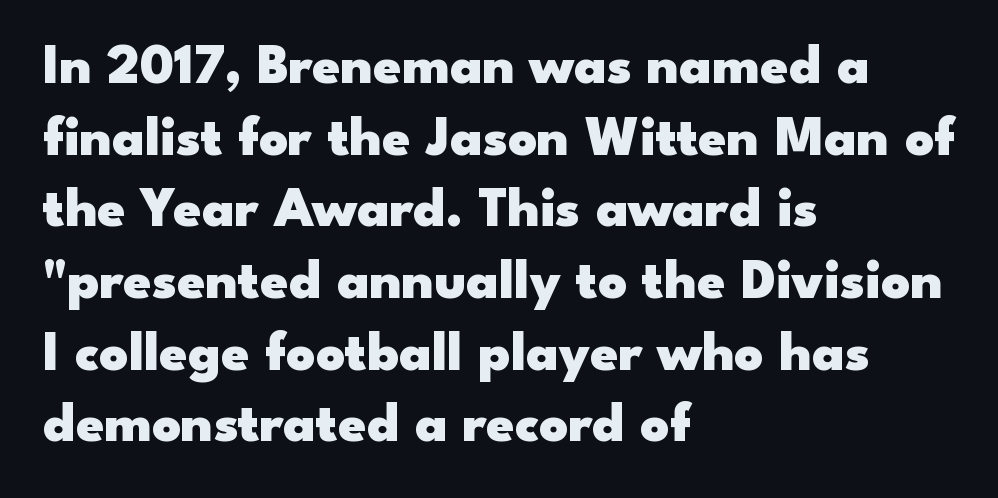
The image shows 56 px heavy, wide sans-serif type, upright; set left-aligned, normal line spacing (1.28x), normal letter spacing, not underlined; low stroke contrast and a small x-height.
